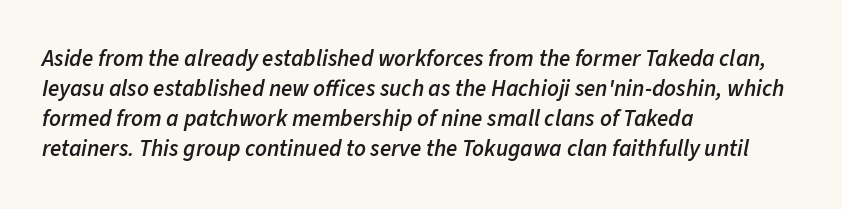
{"italic": "yes", "lean": "right", "slant_degrees": 11, "bold": "semi", "underline": "no", "align": "left", "line_spacing": "normal", "line_spacing_ratio": 1.31, "letter_spacing": "normal", "letter_spacing_em": 0.0, "glyph_px": 23}
